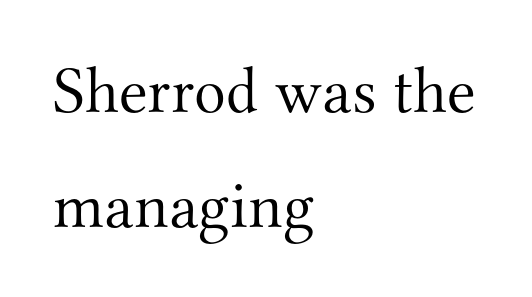
Q: Is the text bold? A: No.
Q: Is the text italic (slanted)? A: No, it is upright.
Q: Is the typeface a serif or a sans-serif typeface? A: Serif.
Q: Is the text underlined? A: No.
Q: How is the paragraph aligned? A: Left-aligned.
Q: Is the spacing between letters normal or unusually wide? A: Normal.
Q: Width (condensed, normal, or wide)? A: Normal.
Q: Stroke contrast? A: Medium.
Q: x-height? A: Small.
Q: Monospaced? A: No.
